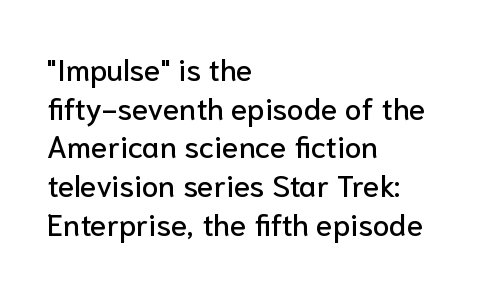
If you measured baseline to baseline, you'd find a middling distance. If you drew a ruler down the left edge, every line would touch it. The strip under each line holds only bare page. Font category for this specimen: sans-serif.
